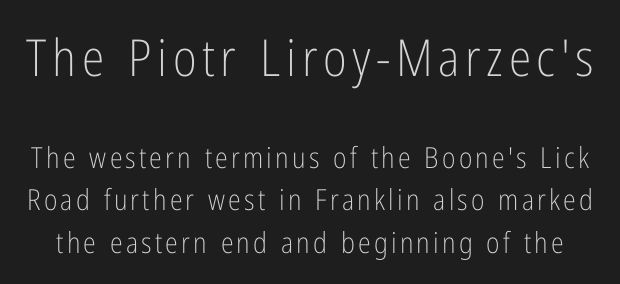
Q: Is the text bold? A: No.
Q: Is the text italic (slanted)? A: No, it is upright.
Q: Is the typeface a serif or a sans-serif typeface? A: Sans-serif.
Q: Is the text underlined? A: No.
Q: Is the spacing between lines tight, normal or loose? A: Normal.
Q: Which block of text is set in a larger size, the first (top) or the second (bottom)? A: The first (top) one.
Q: Width (condensed, normal, or wide)? A: Condensed.
Q: Stroke contrast? A: Low.
Q: x-height? A: Medium.
Q: Monospaced? A: No.
